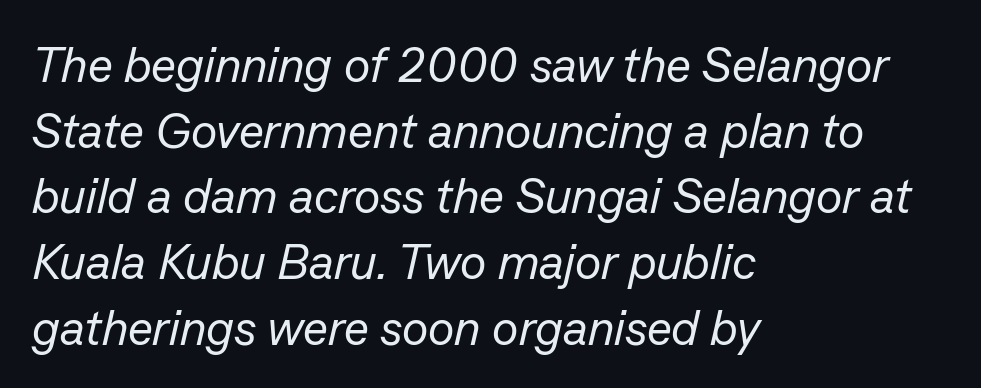
The image shows 49 px regular-weight type, italic (leaning right); set left-aligned, normal line spacing (1.34x), normal letter spacing, not underlined; low stroke contrast and a medium x-height.
